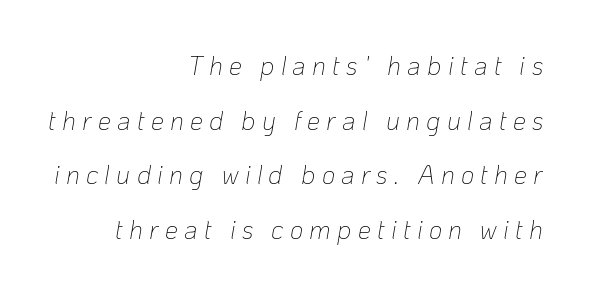
{"italic": "yes", "lean": "right", "slant_degrees": 10, "bold": "no", "underline": "no", "align": "right", "line_spacing": "loose", "line_spacing_ratio": 2.1, "letter_spacing": "wide", "letter_spacing_em": 0.24, "glyph_px": 26}
